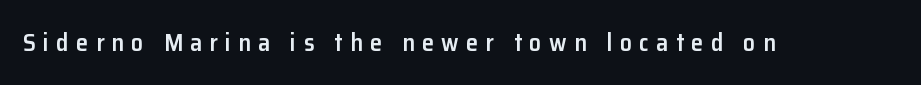
The image shows 24 px text type, upright; set unusually wide letter spacing (+0.31 em), not underlined.
